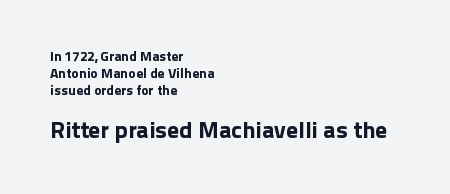
{"italic": "no", "underline": "no", "align": "left", "line_spacing_ratio": 1.2, "letter_spacing": "normal", "letter_spacing_em": 0.0, "larger_block": "second", "size_ratio": 1.71, "glyph_px": 24}
